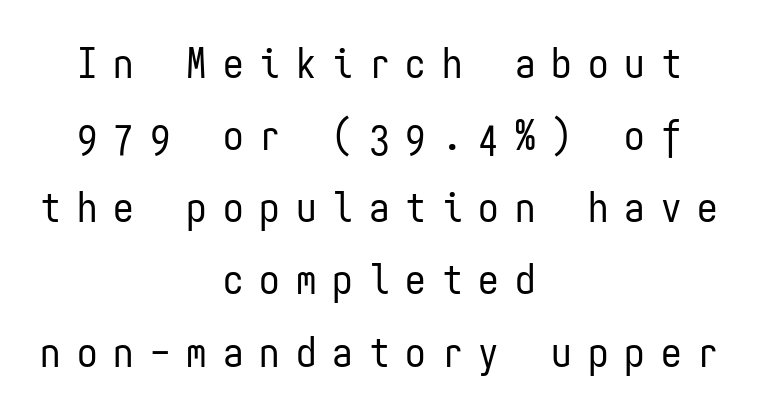
{"serif": "no", "italic": "no", "bold": "no", "weight": "regular", "width": "condensed", "stroke_contrast": "low", "x_height": "medium", "monospaced": "yes", "underline": "no", "align": "center", "line_spacing_ratio": 1.76, "letter_spacing": "wide", "letter_spacing_em": 0.39, "glyph_px": 41}
